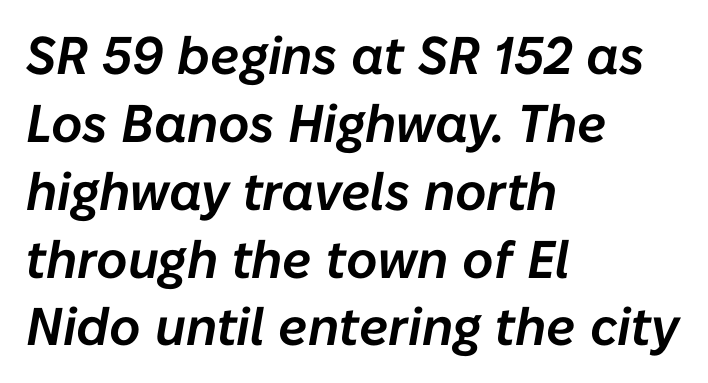
The image shows 53 px text type, italic (leaning right); set left-aligned, normal line spacing (1.28x), normal letter spacing, not underlined; low stroke contrast and a medium x-height.
